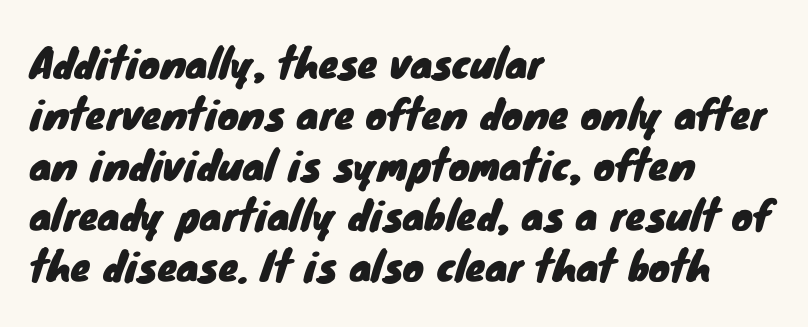
No feet cap the strokes, marking this as sans-serif type. These lines are set flush left with a ragged right edge. You could not count columns in this text — the font is proportionally spaced. Regular leading. Glance below the letters and you will spot only blank space. The line texture is even and compact thanks to regular tracking.
